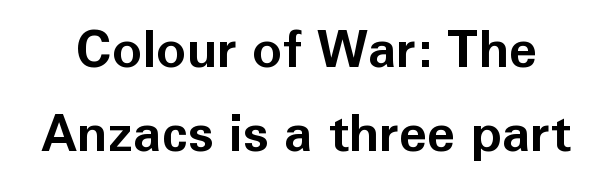
{"serif": "no", "italic": "no", "bold": "yes", "weight": "bold", "width": "normal", "stroke_contrast": "low", "x_height": "medium", "monospaced": "no", "underline": "no", "line_spacing": "normal", "line_spacing_ratio": 1.65, "letter_spacing": "normal", "letter_spacing_em": 0.0, "glyph_px": 51}
